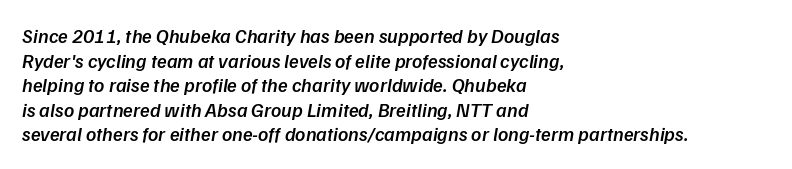
Weight check: semibold — heavier than regular, not quite bold. All the whitespace from short lines collects on the right. A clean baseline with only descenders dipping below it. Spacing between characters is what you'd get straight out of the box.
